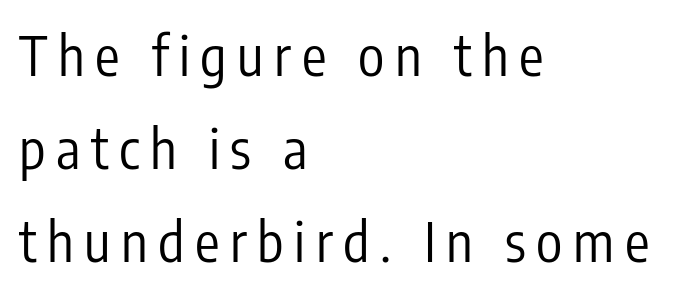
The image shows 55 px regular-weight, condensed sans-serif type, upright; set left-aligned, normal line spacing (1.69x), not underlined; low stroke contrast and a medium x-height.
